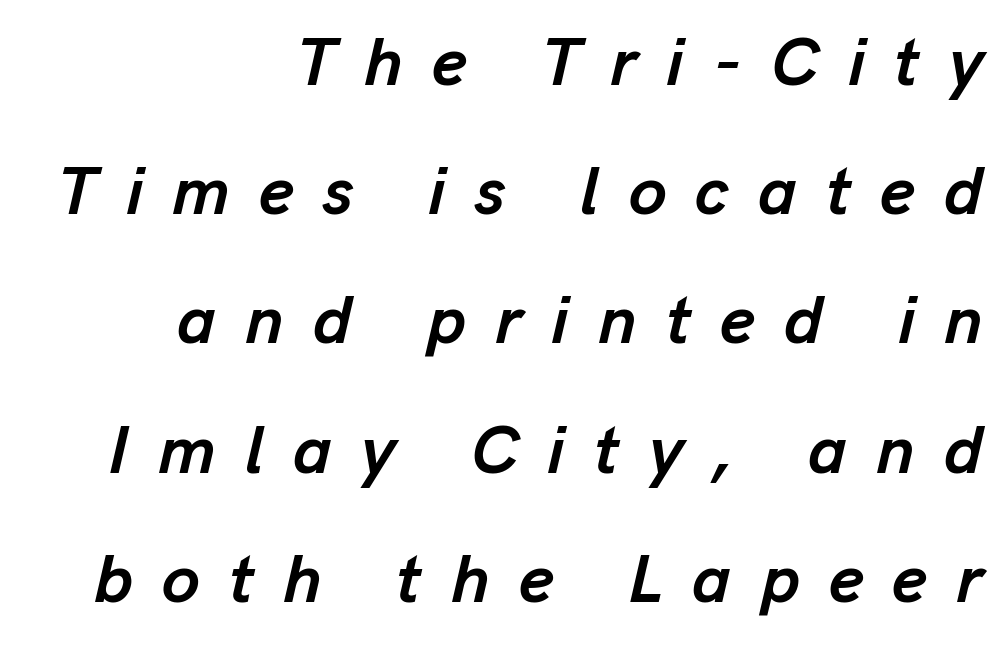
Q: Is the text bold? A: Yes.
Q: Is the text italic (slanted)? A: Yes, it leans right by about 13 degrees.
Q: Is the text underlined? A: No.
Q: How is the paragraph aligned? A: Right-aligned.
Q: Is the spacing between letters normal or unusually wide? A: Unusually wide.
Q: Is the spacing between lines tight, normal or loose? A: Loose.
Q: Width (condensed, normal, or wide)? A: Normal.
Q: Stroke contrast? A: Low.
Q: x-height? A: Medium.
Q: Monospaced? A: No.
